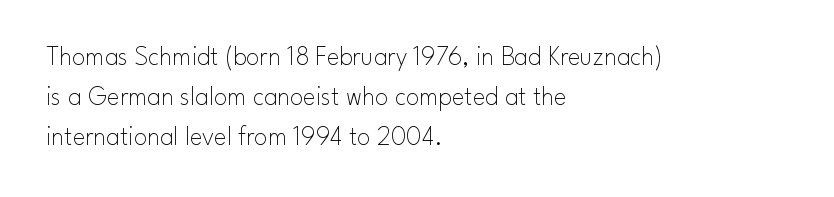
{"italic": "no", "bold": "no", "underline": "no", "align": "left", "line_spacing": "normal", "line_spacing_ratio": 1.48, "letter_spacing": "normal", "letter_spacing_em": 0.0, "glyph_px": 27}
